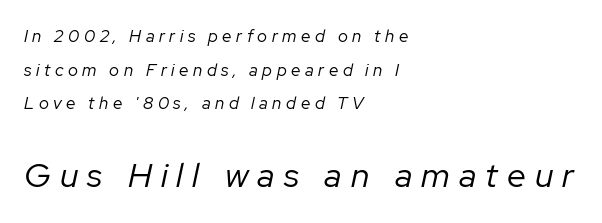
{"italic": "yes", "lean": "right", "slant_degrees": 12, "bold": "no", "weight": "regular", "width": "normal", "stroke_contrast": "low", "x_height": "medium", "monospaced": "no", "underline": "no", "align": "left", "line_spacing": "loose", "line_spacing_ratio": 1.98, "letter_spacing": "wide", "letter_spacing_em": 0.27, "larger_block": "second", "size_ratio": 2.0, "glyph_px": 34}
